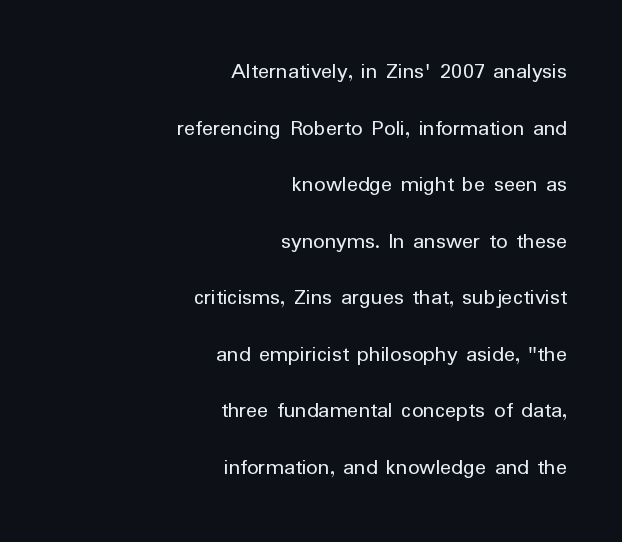
The image shows 23 px text type, upright; set right-aligned, loose line spacing (2.46x), normal letter spacing, not underlined.
